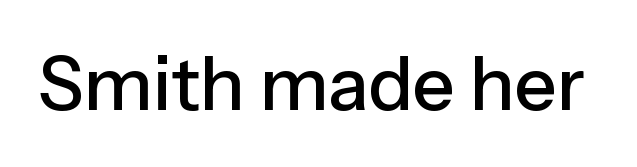
The image shows 74 px sans-serif type, upright; set normal letter spacing, not underlined; low stroke contrast and a medium x-height.
